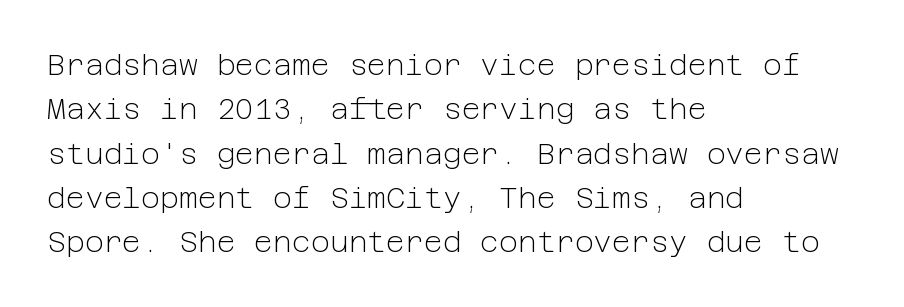
Q: Is the text bold? A: No.
Q: Is the text italic (slanted)? A: No, it is upright.
Q: Is the typeface a serif or a sans-serif typeface? A: Sans-serif.
Q: Is the text underlined? A: No.
Q: How is the paragraph aligned? A: Left-aligned.
Q: Is the spacing between letters normal or unusually wide? A: Normal.
Q: Is the spacing between lines tight, normal or loose? A: Normal.
Q: Width (condensed, normal, or wide)? A: Normal.
Q: Stroke contrast? A: Low.
Q: x-height? A: Medium.
